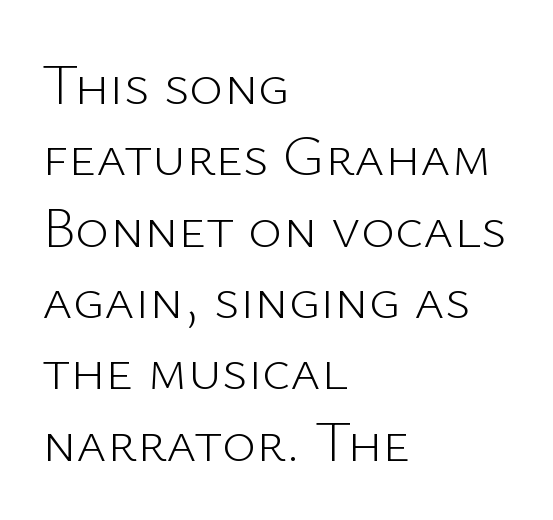
Q: Is the text bold? A: No.
Q: Is the text italic (slanted)? A: No, it is upright.
Q: Is the typeface a serif or a sans-serif typeface? A: Sans-serif.
Q: Is the text underlined? A: No.
Q: How is the paragraph aligned? A: Left-aligned.
Q: Is the spacing between letters normal or unusually wide? A: Normal.
Q: Width (condensed, normal, or wide)? A: Normal.
Q: Stroke contrast? A: Low.
Q: x-height? A: Medium.
Q: Monospaced? A: No.
